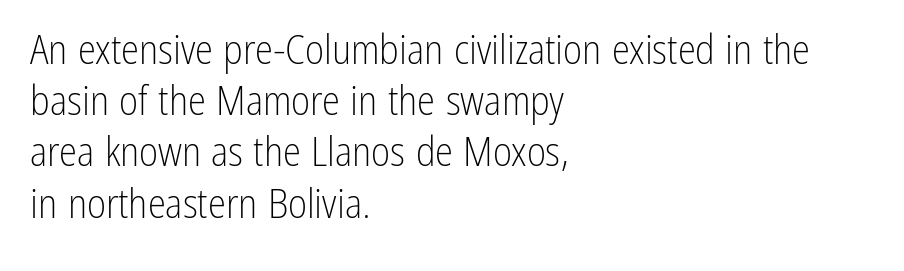
The image shows 41 px light, condensed sans-serif type, upright; set left-aligned, normal line spacing (1.25x), normal letter spacing, not underlined; low stroke contrast and a medium x-height.
